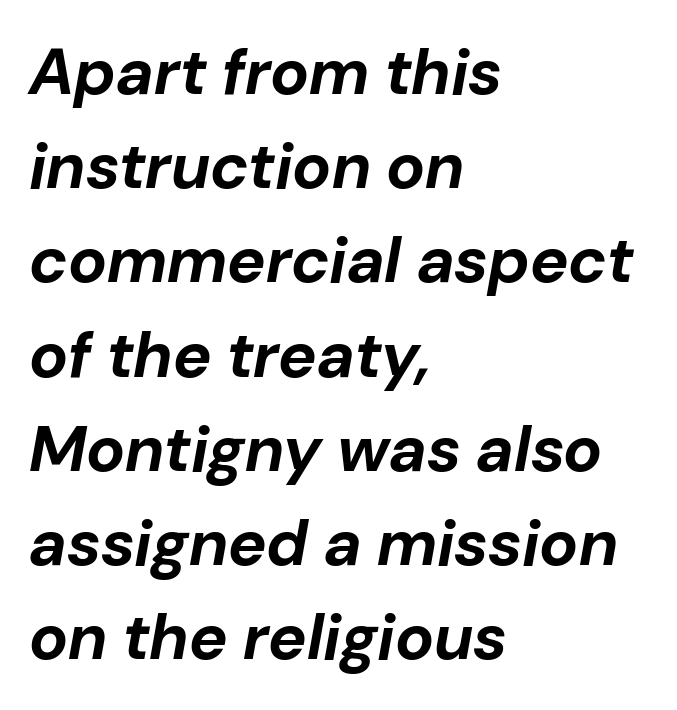
Caption: bold face, heavy strokes. The tracking reads as untouched default to a designer's eye. You could not count columns in this text — the font is proportionally spaced. Observe the lean: these are italic letterforms. Alignment: flush left. Glance below the letters and you will spot only blank space.
